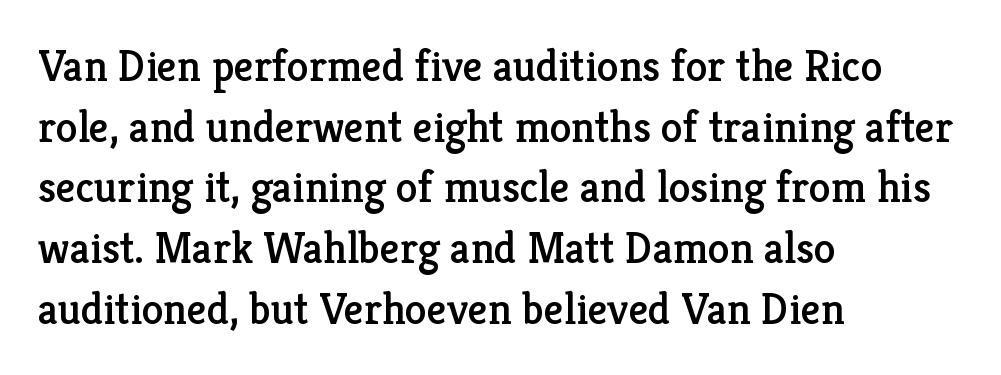
The image shows 44 px serif type, upright; set left-aligned, normal line spacing (1.38x), normal letter spacing, not underlined; low stroke contrast and a medium x-height.
